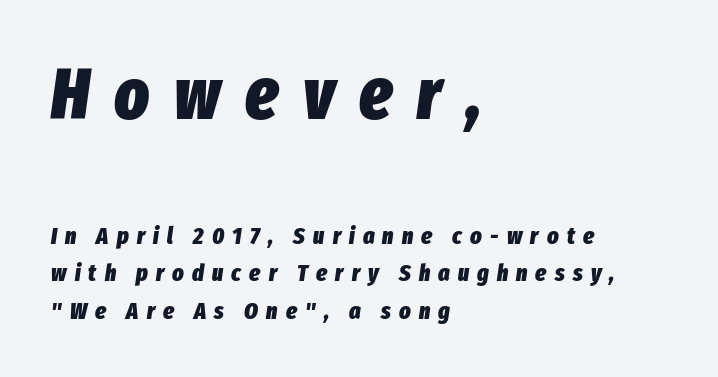
{"italic": "yes", "lean": "right", "slant_degrees": 8, "bold": "yes", "weight": "heavy", "width": "condensed", "stroke_contrast": "low", "x_height": "medium", "monospaced": "no", "underline": "no", "align": "left", "line_spacing": "normal", "line_spacing_ratio": 1.56, "letter_spacing": "wide", "letter_spacing_em": 0.34, "larger_block": "first", "size_ratio": 3.0, "glyph_px": 72}
